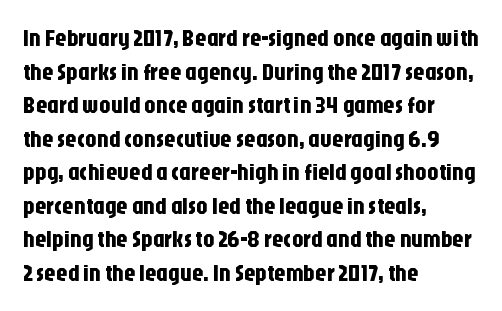
Q: Is the text italic (slanted)? A: No, it is upright.
Q: Is the text underlined? A: No.
Q: How is the paragraph aligned? A: Left-aligned.
Q: Is the spacing between letters normal or unusually wide? A: Normal.
Q: Is the spacing between lines tight, normal or loose? A: Normal.
